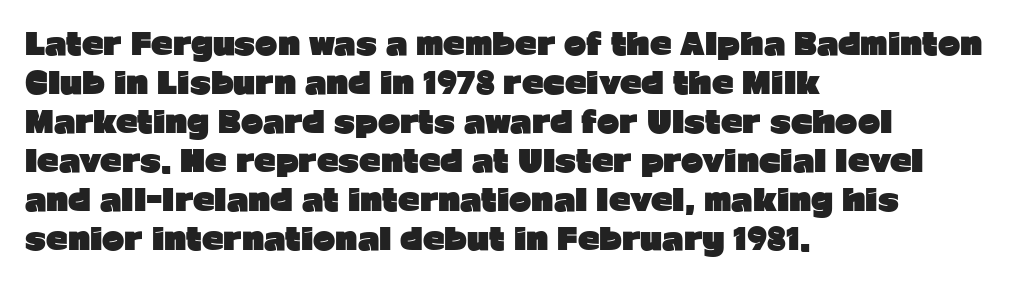
The image shows 30 px heavy sans-serif type, upright; set left-aligned, normal line spacing (1.3x), normal letter spacing, not underlined; low stroke contrast and a medium x-height.
